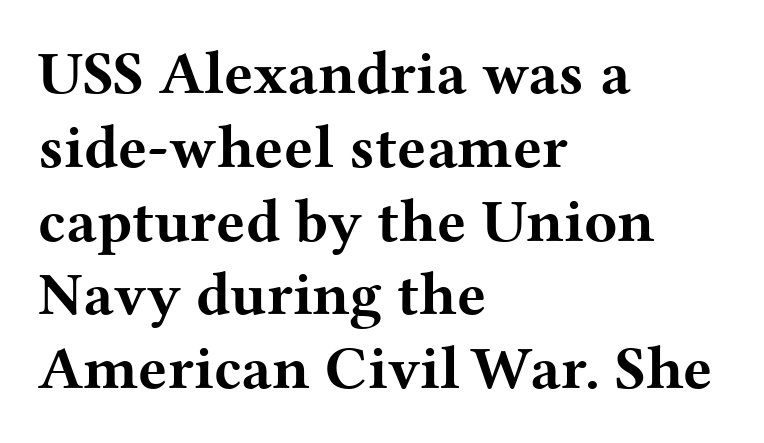
Glance below the letters and you will spot only blank space. These lines are rendered in a variable-pitch font. The passage shown has conventional tracking throughout. Is the type bold? Yes — the strokes are clearly thick and heavy. Designer's note — italics off, roman on. Horizontally, the lines are justified to the leading edge only.
